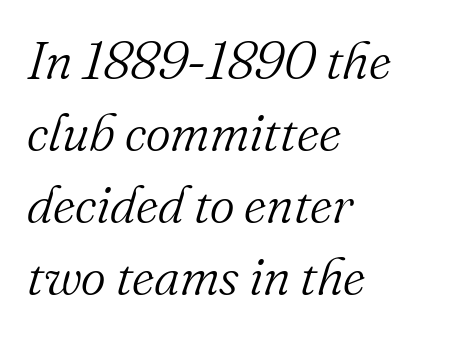
Q: Is the text bold? A: No.
Q: Is the text italic (slanted)? A: Yes, it leans right by about 16 degrees.
Q: Is the typeface a serif or a sans-serif typeface? A: Serif.
Q: Is the text underlined? A: No.
Q: How is the paragraph aligned? A: Left-aligned.
Q: Is the spacing between letters normal or unusually wide? A: Normal.
Q: Is the spacing between lines tight, normal or loose? A: Normal.
Q: Width (condensed, normal, or wide)? A: Normal.
Q: Stroke contrast? A: Medium.
Q: x-height? A: Small.
Q: Monospaced? A: No.
